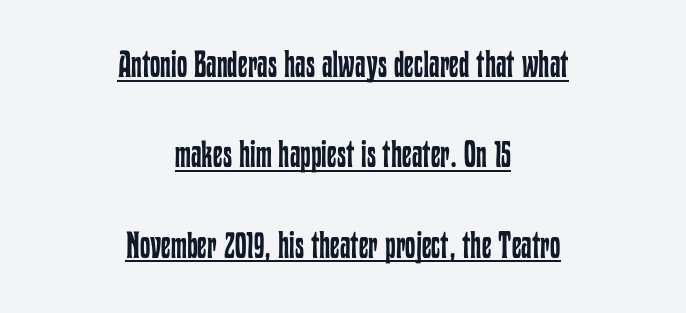
The image shows 37 px regular-weight, condensed type, upright; set centered, loose line spacing (2.44x), normal letter spacing, underlined; low stroke contrast and a medium x-height.
